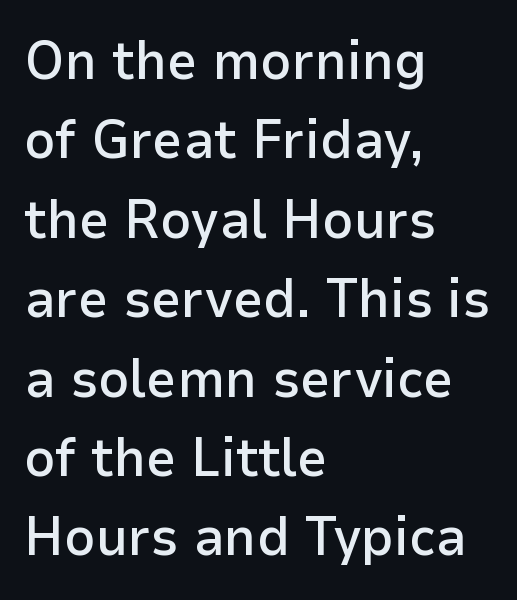
The glyphs are unaccompanied by any horizontal stroke below them. This sample has the flowing, uneven cadence of proportional lettering. Caption: semibold face, moderately heavy strokes. Quick note: interline space is typical. Grotesque or geometric, the face here clearly has no serifs.
